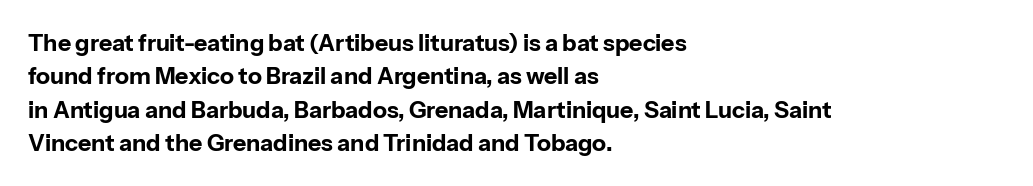
The image shows 23 px bold type, upright; set left-aligned, normal line spacing (1.45x), normal letter spacing, not underlined.
